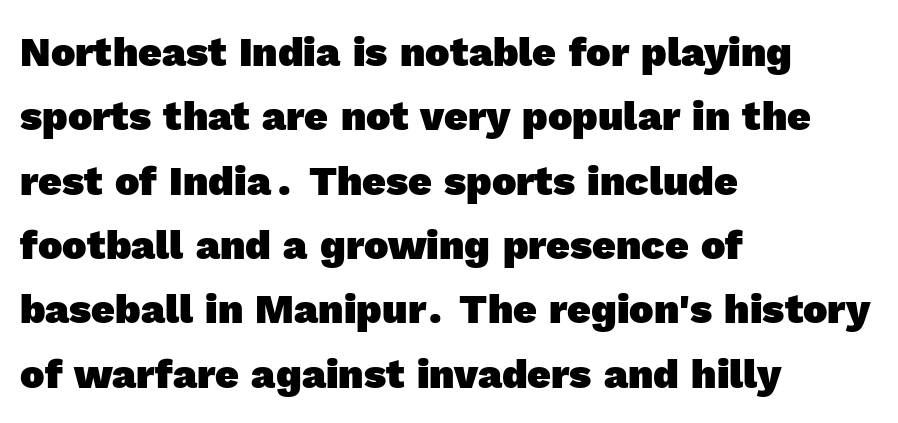
This rendering leaves character spacing at its baseline value. Every letter is thick-stroked: bold, no question. The rendering uses natural spacing where letterforms have individual widths. Is there much room between lines? A standard amount, neither cramped nor airy. Leftover space on each line is placed entirely after the last word. A sans-serif font was chosen for this passage.
